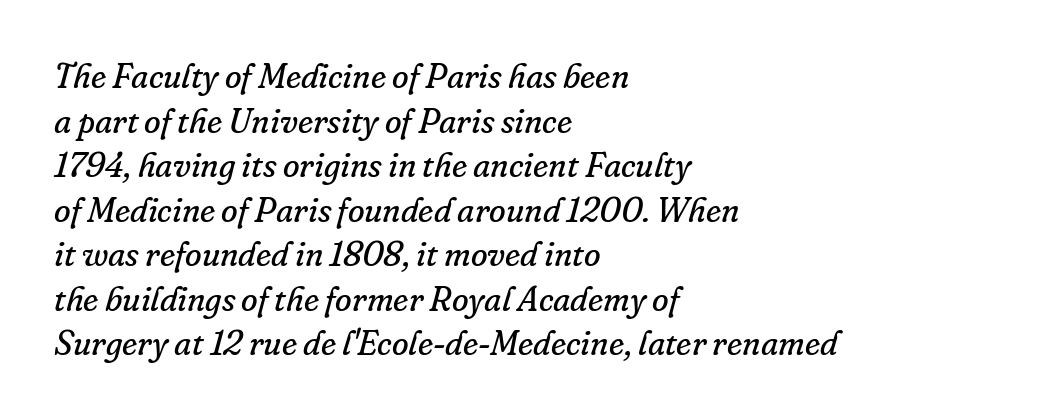
{"serif": "yes", "italic": "yes", "lean": "right", "slant_degrees": 16, "bold": "no", "weight": "regular", "width": "normal", "stroke_contrast": "low", "x_height": "small", "monospaced": "no", "underline": "no", "align": "left", "line_spacing": "normal", "line_spacing_ratio": 1.31, "letter_spacing": "normal", "letter_spacing_em": 0.0, "glyph_px": 34}
